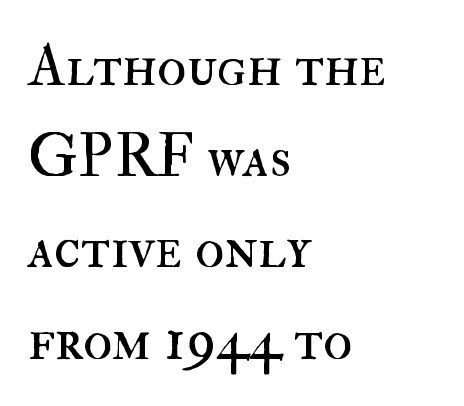
The image shows 60 px regular-weight type, upright; set left-aligned, normal line spacing (1.52x), normal letter spacing, not underlined; high stroke contrast and a small x-height.
